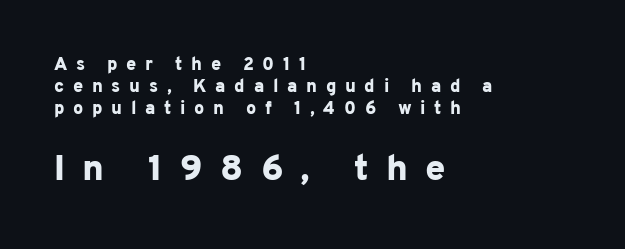
Students, note that the glyphs here are deliberately spaced far apart. Posture: upright roman. A typesetter would label this face a sans. The string is rendered with underlining switched off. Typeset ragged right — the left edge is the straight one.
